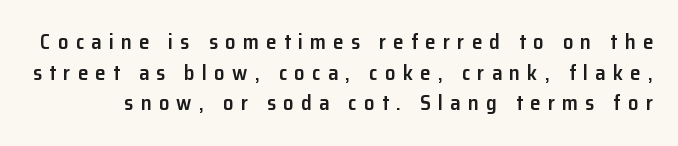
Q: Is the text bold? A: Semi-bold.
Q: Is the text italic (slanted)? A: No, it is upright.
Q: Is the text underlined? A: No.
Q: Is the spacing between letters normal or unusually wide? A: Unusually wide.
Q: Is the spacing between lines tight, normal or loose? A: Normal.
